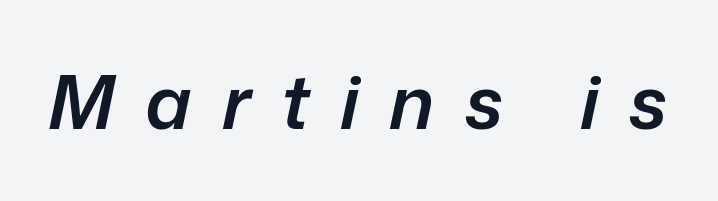
These lines were composed using italics. The specimen omits any rule beneath the text block's lines. The line texture is sparse and dotted thanks to wide tracking. These lines are rendered in a variable-pitch font. A bit beefed up — I'd call it semibold rather than bold.
